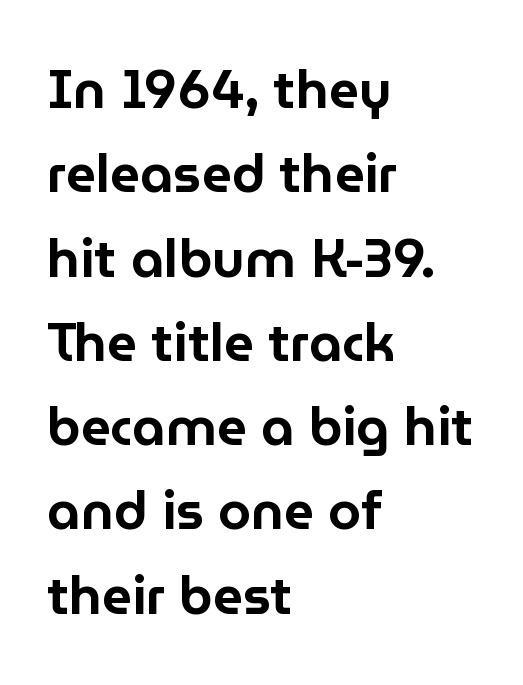
{"serif": "no", "italic": "no", "width": "normal", "stroke_contrast": "low", "x_height": "medium", "monospaced": "no", "underline": "no", "align": "left", "line_spacing": "normal", "line_spacing_ratio": 1.59, "letter_spacing": "normal", "letter_spacing_em": 0.0, "glyph_px": 53}
